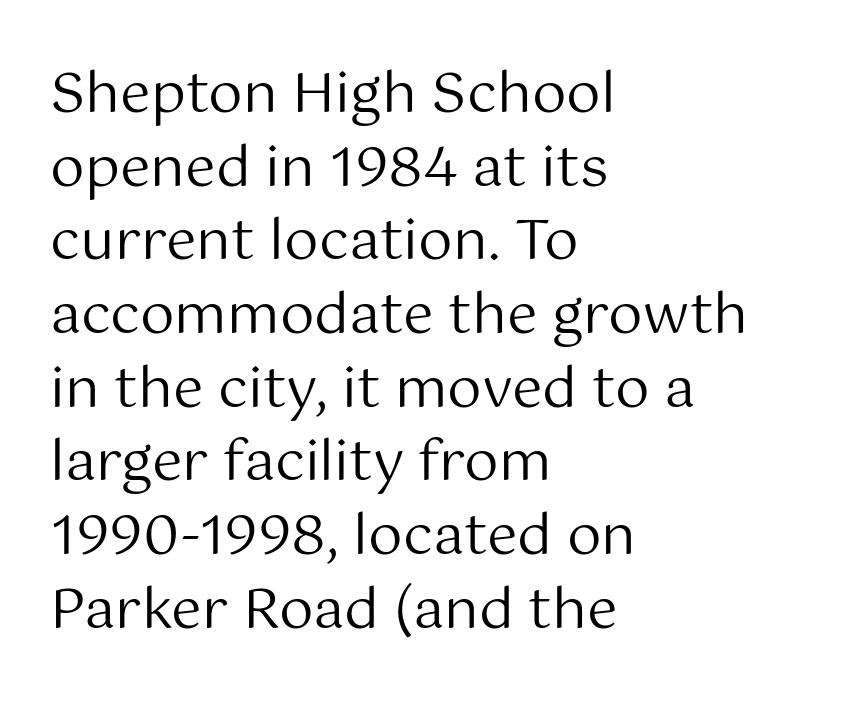
Q: Is the text bold? A: No.
Q: Is the text italic (slanted)? A: No, it is upright.
Q: Is the typeface a serif or a sans-serif typeface? A: Sans-serif.
Q: Is the text underlined? A: No.
Q: How is the paragraph aligned? A: Left-aligned.
Q: Is the spacing between letters normal or unusually wide? A: Normal.
Q: Is the spacing between lines tight, normal or loose? A: Normal.
Q: Width (condensed, normal, or wide)? A: Normal.
Q: Stroke contrast? A: Medium.
Q: x-height? A: Medium.
Q: Monospaced? A: No.
